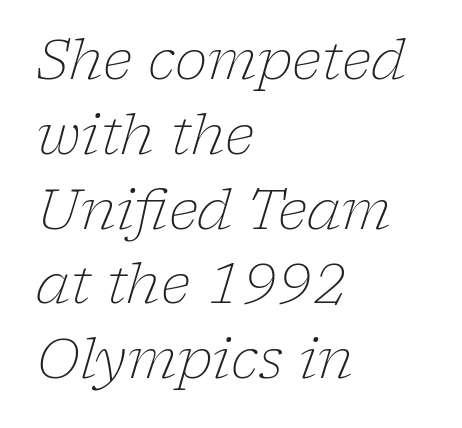
The image shows 55 px light serif type, italic (leaning right); set left-aligned, normal line spacing (1.36x), normal letter spacing, not underlined; low stroke contrast and a medium x-height.
